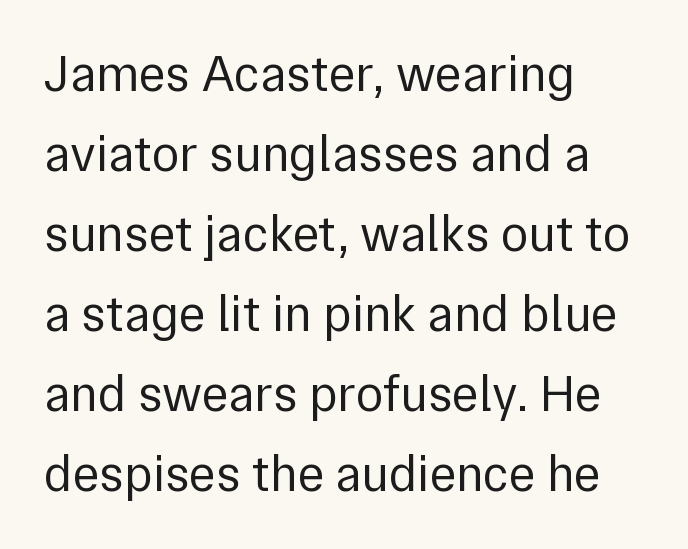
Q: Is the text bold? A: No.
Q: Is the text italic (slanted)? A: No, it is upright.
Q: Is the typeface a serif or a sans-serif typeface? A: Sans-serif.
Q: Is the text underlined? A: No.
Q: How is the paragraph aligned? A: Left-aligned.
Q: Is the spacing between letters normal or unusually wide? A: Normal.
Q: Is the spacing between lines tight, normal or loose? A: Normal.
Q: Width (condensed, normal, or wide)? A: Normal.
Q: x-height? A: Medium.
Q: Monospaced? A: No.
